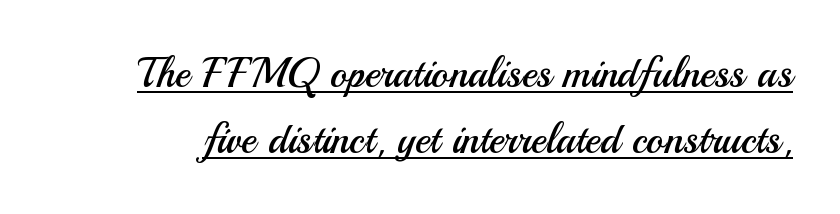
{"serif": "no", "bold": "no", "weight": "regular", "width": "normal", "stroke_contrast": "medium", "x_height": "small", "monospaced": "no", "underline": "yes", "line_spacing": "normal", "line_spacing_ratio": 1.6, "letter_spacing": "normal", "letter_spacing_em": 0.0, "glyph_px": 41}
